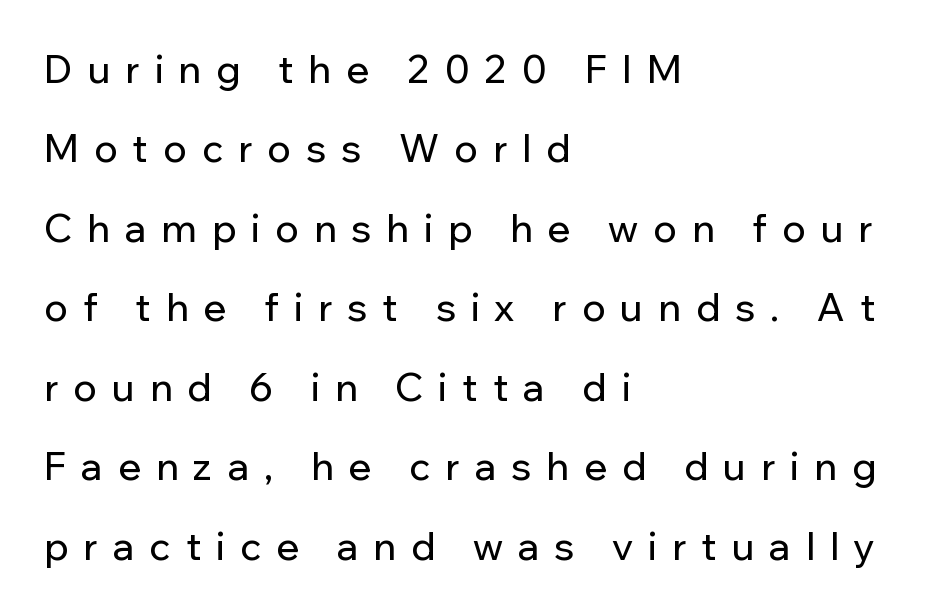
The image shows 38 px sans-serif type, upright; set left-aligned, loose line spacing (2.09x), unusually wide letter spacing (+0.4 em), not underlined; low stroke contrast and a medium x-height.
